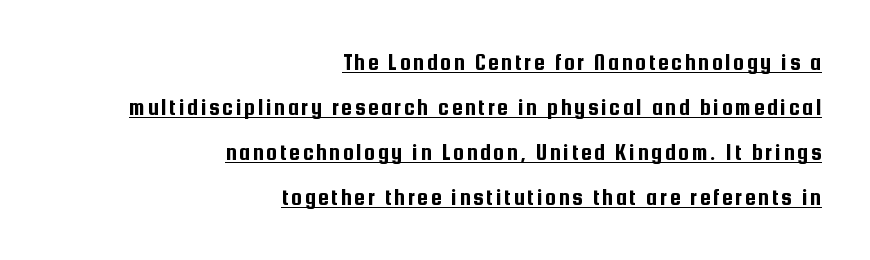
{"italic": "no", "underline": "yes", "align": "right", "line_spacing_ratio": 1.88, "glyph_px": 24}
